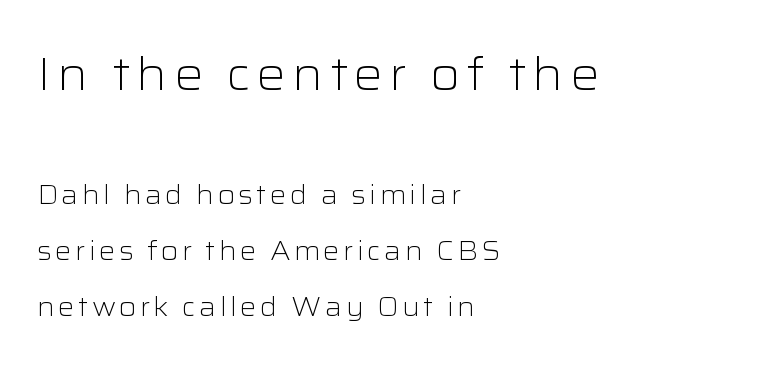
Scale decreases going downward across the two blocks. The block of text is sparse from top to bottom, with ample space between rows. Grotesque or geometric, the face here clearly has no serifs. Plain, unruled lines of type.
